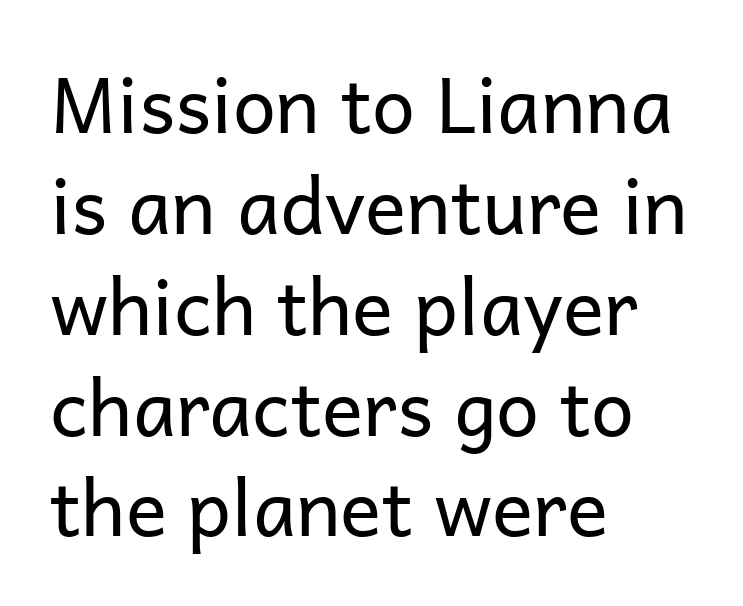
The face looks like a standard text weight, possibly lighter. Unlike a traditional serif, this face leaves its strokes unadorned. The text block is weighted toward the left margin, trailing off unevenly rightward. Nobody drew a line under any word here. Vertically, the passage feels balanced, rows spaced as you'd expect.
